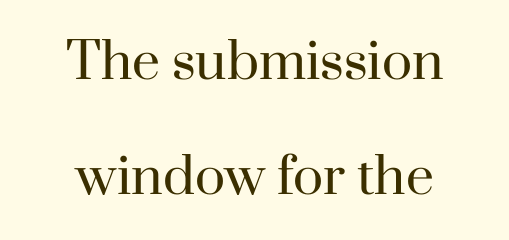
This rendering uses center alignment, leaving both contours irregular but symmetric. A typesetter would call this proportional, since set widths differ per character. Tall strokes in this sample are plumb rather than angled. No heavy texture on the line: the type isn't bold. Horizontal bands of white between lines are thick stripes. The face used here is rendered with its standard letterfit.
